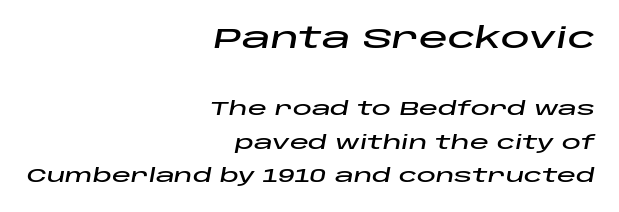
{"italic": "yes", "lean": "right", "slant_degrees": 10, "width": "wide", "stroke_contrast": "low", "x_height": "large", "monospaced": "no", "underline": "no", "align": "right", "line_spacing_ratio": 1.78, "letter_spacing": "normal", "letter_spacing_em": 0.0, "larger_block": "first", "size_ratio": 1.53, "glyph_px": 29}
